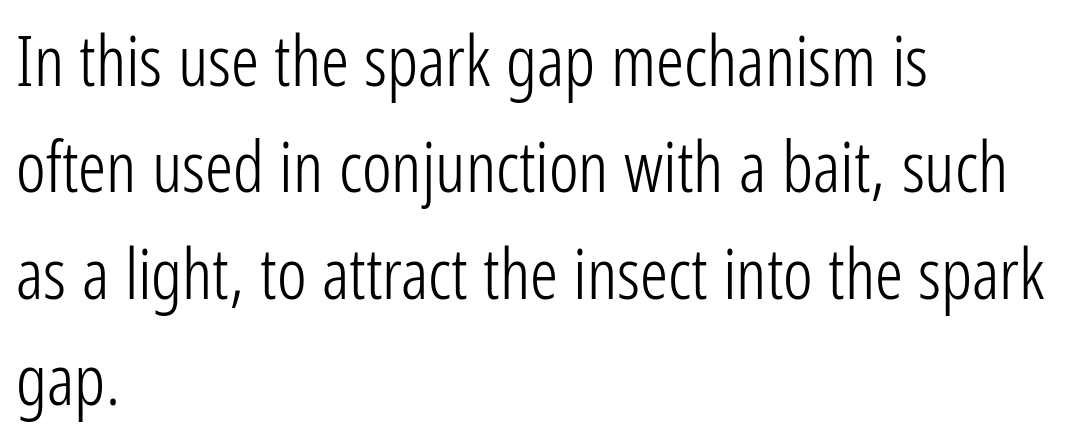
The image shows 70 px light, condensed sans-serif type, upright; set left-aligned, normal line spacing (1.52x), normal letter spacing, not underlined; low stroke contrast and a medium x-height.
